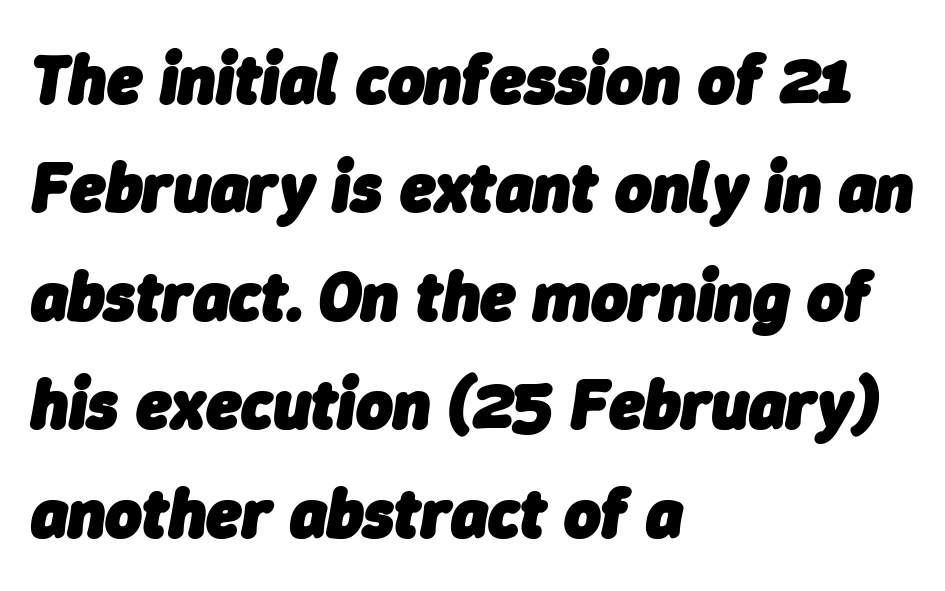
Teacher's note: observe the even left margin — that is flush-left alignment. Spacing verdict: proportional, widths tailored to each character. Is there much room between lines? A standard amount, neither cramped nor airy. If you drew a line through each stem, it would be angled. Check under the words: just untouched page.
